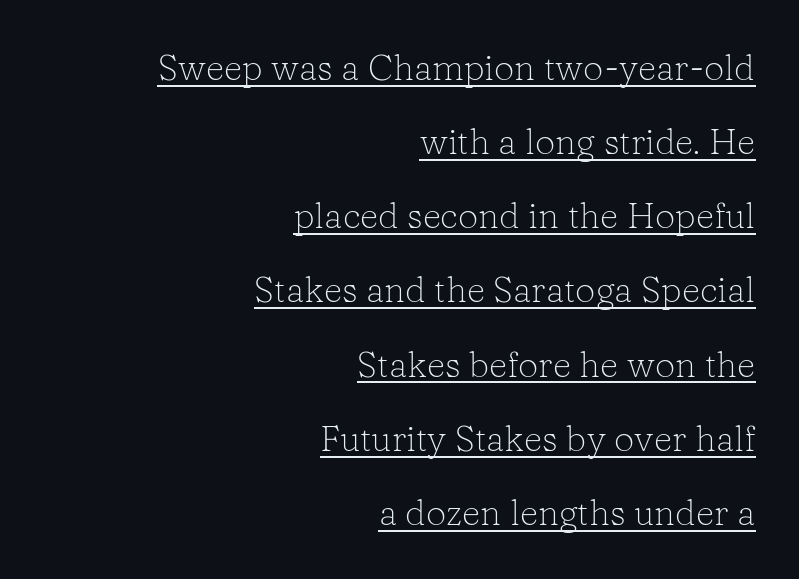
The image shows 36 px light serif type, upright; set right-aligned, loose line spacing (2.06x), normal letter spacing, underlined; low stroke contrast and a medium x-height.
